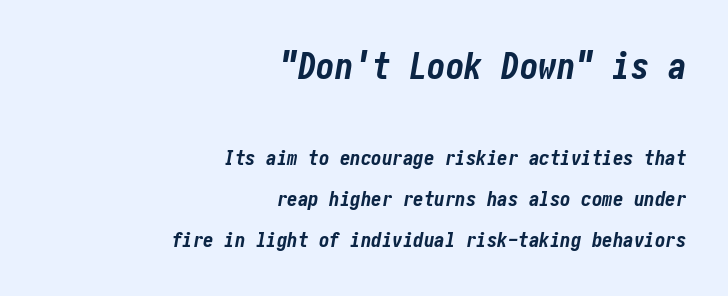
The image shows 37 px bold, condensed type, italic (leaning right); set right-aligned, loose line spacing (1.96x), normal letter spacing, not underlined; the first (top) block is 1.76x larger; low stroke contrast and a medium x-height.
